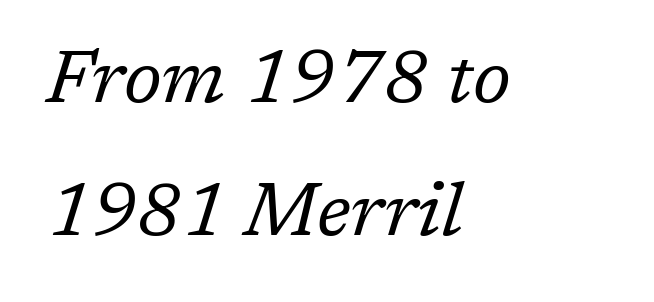
Stroke thickness stays within the range of a standard reading face or lighter. Typeset ragged right — the left edge is the straight one. There's an unmistakable incline to the writing here. Bare-footed words on every line. In terms of letterform style, serifs are clearly present. Tracking value appears to be zero — textbook default spacing.
